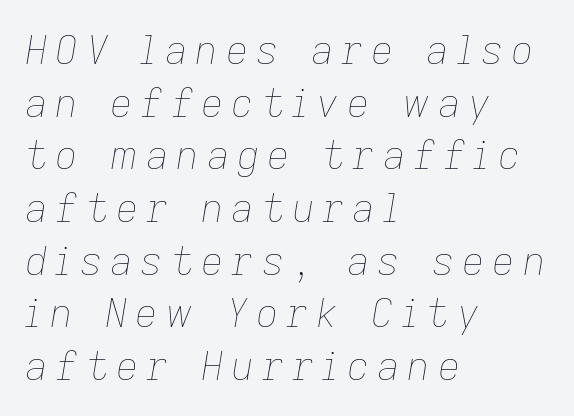
{"italic": "yes", "lean": "right", "slant_degrees": 9, "bold": "no", "weight": "thin", "width": "normal", "stroke_contrast": "low", "x_height": "medium", "monospaced": "no", "underline": "no", "align": "left", "line_spacing": "normal", "line_spacing_ratio": 1.35, "letter_spacing": "wide", "letter_spacing_em": 0.2, "glyph_px": 39}
